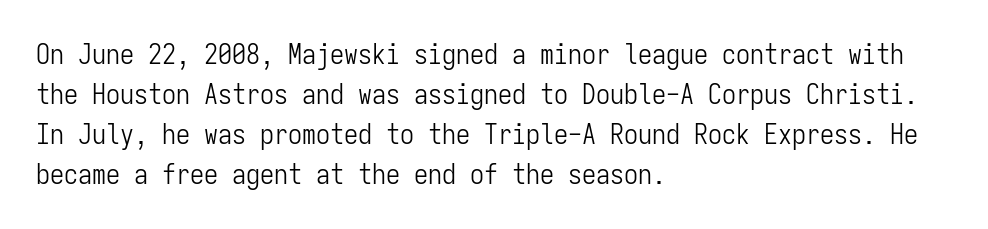
{"serif": "no", "italic": "no", "bold": "no", "weight": "light", "width": "condensed", "stroke_contrast": "low", "x_height": "medium", "monospaced": "yes", "underline": "no", "align": "left", "line_spacing": "normal", "line_spacing_ratio": 1.43, "letter_spacing": "normal", "letter_spacing_em": 0.0, "glyph_px": 28}
